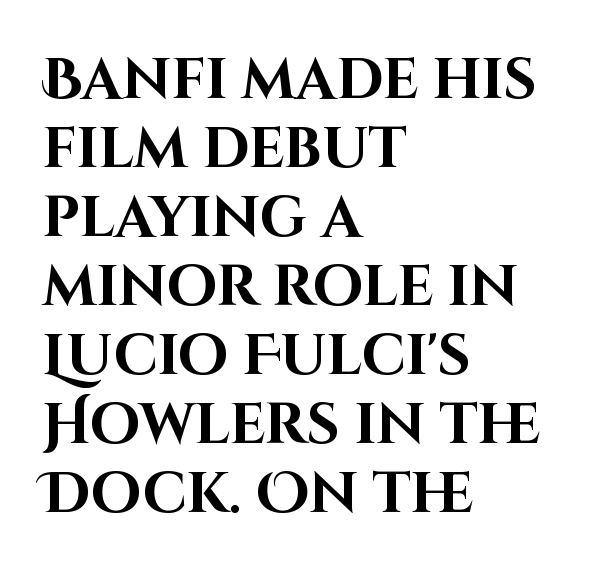
Q: Is the text bold? A: Yes.
Q: Is the text italic (slanted)? A: No, it is upright.
Q: Is the typeface a serif or a sans-serif typeface? A: Sans-serif.
Q: Is the text underlined? A: No.
Q: How is the paragraph aligned? A: Left-aligned.
Q: Is the spacing between letters normal or unusually wide? A: Normal.
Q: Width (condensed, normal, or wide)? A: Normal.
Q: Stroke contrast? A: High.
Q: x-height? A: Large.
Q: Monospaced? A: No.
